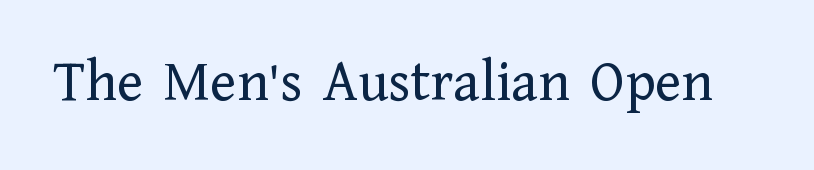
Q: Is the text bold? A: No.
Q: Is the text italic (slanted)? A: No, it is upright.
Q: Is the typeface a serif or a sans-serif typeface? A: Serif.
Q: Is the text underlined? A: No.
Q: Is the spacing between letters normal or unusually wide? A: Normal.
Q: Width (condensed, normal, or wide)? A: Normal.
Q: Stroke contrast? A: Low.
Q: x-height? A: Medium.
Q: Monospaced? A: No.
